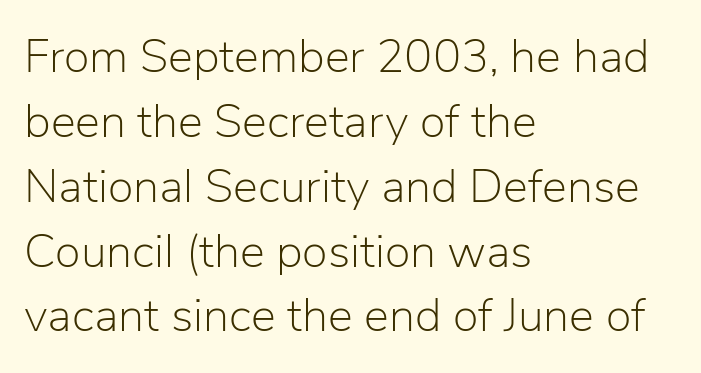
Q: Is the text bold? A: No.
Q: Is the text italic (slanted)? A: No, it is upright.
Q: Is the typeface a serif or a sans-serif typeface? A: Sans-serif.
Q: Is the text underlined? A: No.
Q: How is the paragraph aligned? A: Left-aligned.
Q: Is the spacing between letters normal or unusually wide? A: Normal.
Q: Is the spacing between lines tight, normal or loose? A: Normal.
Q: Width (condensed, normal, or wide)? A: Normal.
Q: Stroke contrast? A: Low.
Q: x-height? A: Medium.
Q: Monospaced? A: No.
